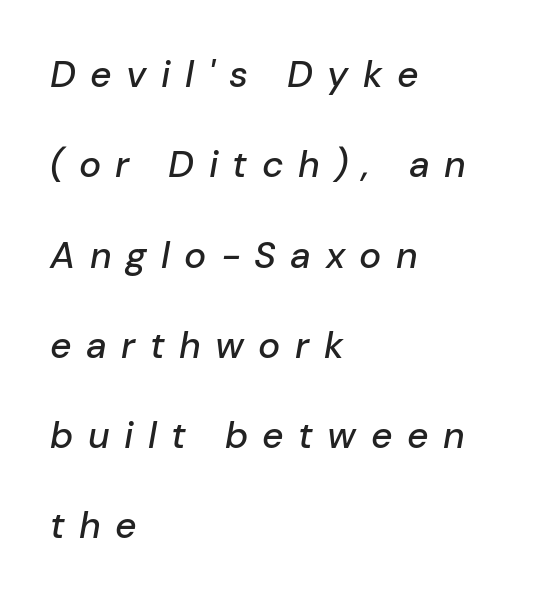
The image shows 37 px text type, italic (leaning right); set left-aligned, loose line spacing (2.44x), unusually wide letter spacing (+0.39 em), not underlined; low stroke contrast and a medium x-height.
